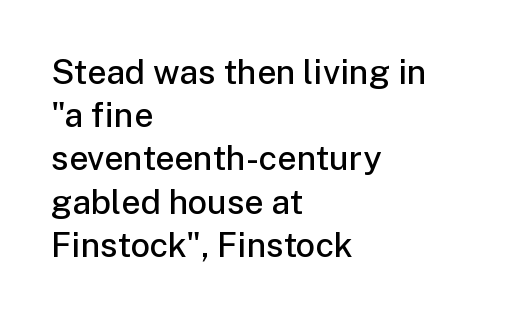
The image shows 34 px semibold sans-serif type, upright; set left-aligned, normal line spacing (1.27x), normal letter spacing, not underlined; low stroke contrast and a medium x-height.
